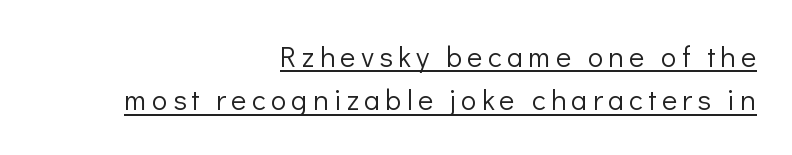
Q: Is the text bold? A: No.
Q: Is the text italic (slanted)? A: No, it is upright.
Q: Is the typeface a serif or a sans-serif typeface? A: Sans-serif.
Q: Is the text underlined? A: Yes.
Q: How is the paragraph aligned? A: Right-aligned.
Q: Is the spacing between lines tight, normal or loose? A: Normal.
Q: Width (condensed, normal, or wide)? A: Normal.
Q: Stroke contrast? A: Low.
Q: x-height? A: Medium.
Q: Monospaced? A: No.
